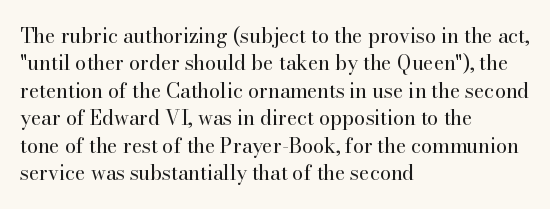
Q: Is the text bold? A: No.
Q: Is the text italic (slanted)? A: No, it is upright.
Q: Is the text underlined? A: No.
Q: How is the paragraph aligned? A: Left-aligned.
Q: Is the spacing between letters normal or unusually wide? A: Normal.
Q: Is the spacing between lines tight, normal or loose? A: Normal.
